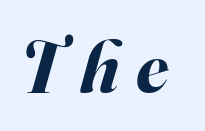
As a designer I'd log this as weight 700, bold. Posture: slanted. Words appear elongated and porous because spacing is wide. Anything drawn beneath the words? Only blank space. The rendering uses natural spacing where letterforms have individual widths.
